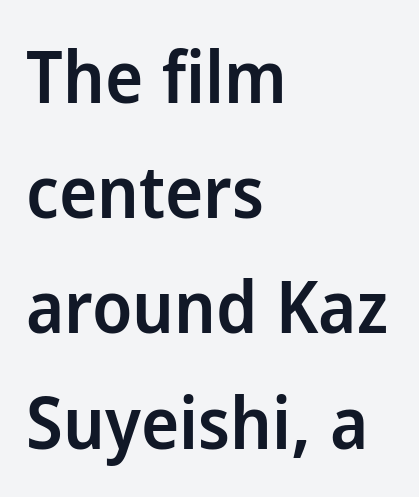
The image shows 72 px semibold sans-serif type, upright; set left-aligned, normal line spacing (1.6x), normal letter spacing, not underlined; low stroke contrast and a medium x-height.
